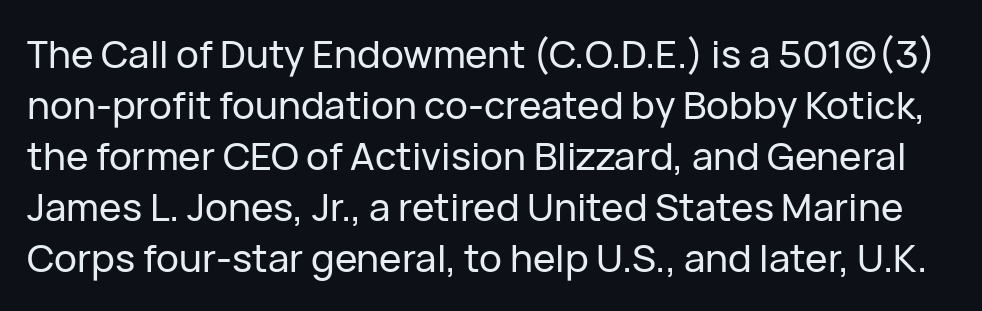
Q: Is the text italic (slanted)? A: No, it is upright.
Q: Is the typeface a serif or a sans-serif typeface? A: Sans-serif.
Q: Is the text underlined? A: No.
Q: Is the spacing between letters normal or unusually wide? A: Normal.
Q: Is the spacing between lines tight, normal or loose? A: Normal.
Q: Width (condensed, normal, or wide)? A: Normal.
Q: Stroke contrast? A: Low.
Q: x-height? A: Medium.
Q: Monospaced? A: No.
